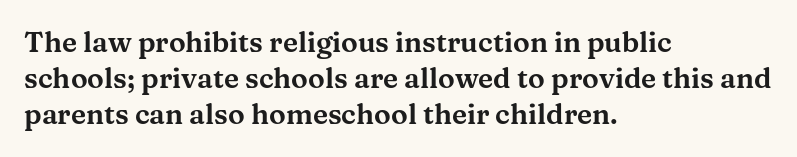
Q: Is the text italic (slanted)? A: No, it is upright.
Q: Is the typeface a serif or a sans-serif typeface? A: Serif.
Q: Is the text underlined? A: No.
Q: How is the paragraph aligned? A: Left-aligned.
Q: Is the spacing between letters normal or unusually wide? A: Normal.
Q: Is the spacing between lines tight, normal or loose? A: Normal.
Q: Width (condensed, normal, or wide)? A: Wide.
Q: Stroke contrast? A: Medium.
Q: x-height? A: Medium.
Q: Monospaced? A: No.
